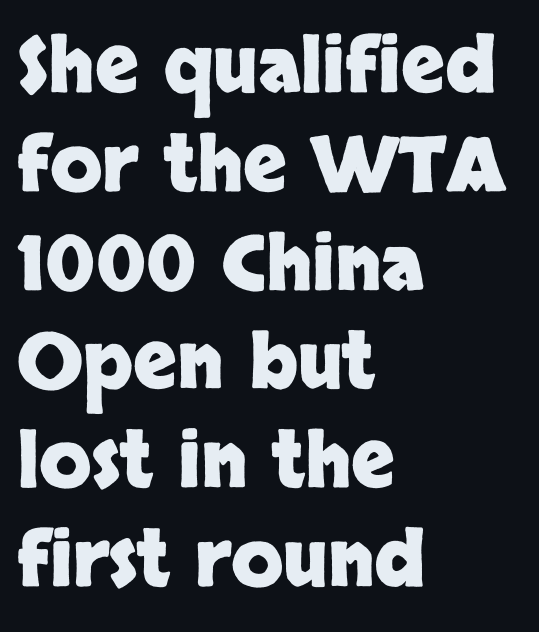
The image shows 76 px heavy sans-serif type, upright; set left-aligned, normal line spacing (1.3x), normal letter spacing, not underlined; low stroke contrast and a large x-height.
